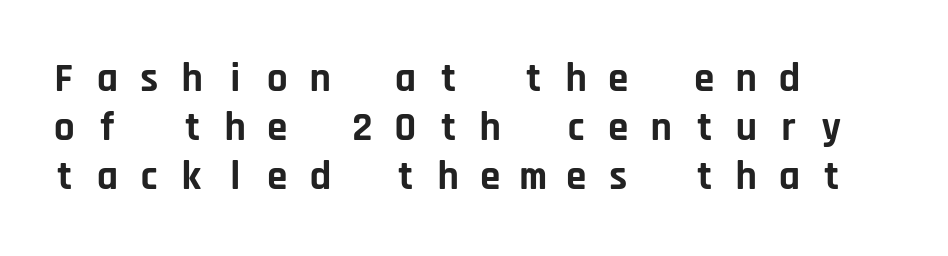
Q: Is the text bold? A: Yes.
Q: Is the text italic (slanted)? A: No, it is upright.
Q: Is the typeface a serif or a sans-serif typeface? A: Sans-serif.
Q: Is the text underlined? A: No.
Q: How is the paragraph aligned? A: Left-aligned.
Q: Is the spacing between letters normal or unusually wide? A: Unusually wide.
Q: Width (condensed, normal, or wide)? A: Normal.
Q: Stroke contrast? A: Low.
Q: x-height? A: Large.
Q: Monospaced? A: Yes.
